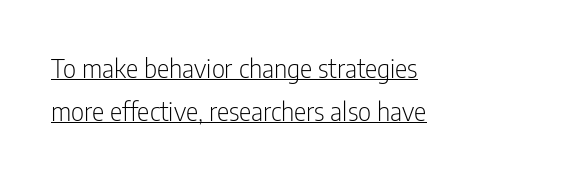
Regarding leading, the lines here are spaced in the standard way. The passage shown has conventional tracking throughout. Notice how a bar underscores the lettering throughout. The font's upright variant was chosen for this text. The passage is arranged the way most books set body copy — flush left.
